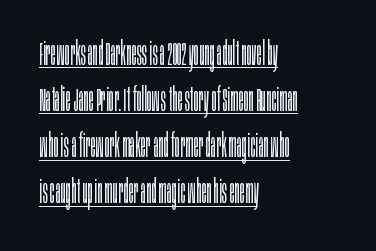
The image shows 32 px light, condensed sans-serif type, upright; set left-aligned, normal line spacing (1.44x), normal letter spacing, underlined; low stroke contrast and a large x-height.
